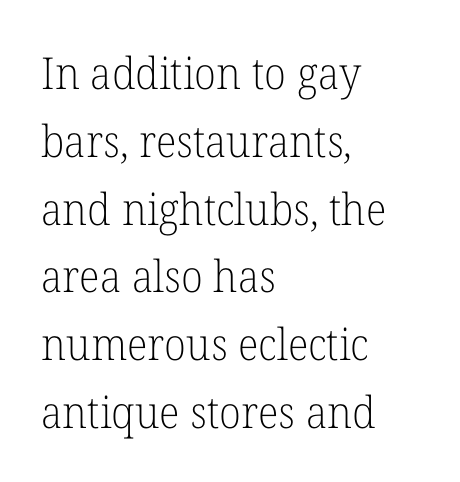
The image shows 44 px light serif type, upright; set left-aligned, normal line spacing (1.54x), normal letter spacing, not underlined; low stroke contrast and a medium x-height.
